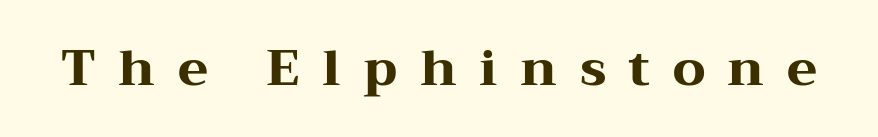
{"serif": "yes", "italic": "no", "bold": "yes", "weight": "heavy", "width": "wide", "stroke_contrast": "medium", "x_height": "medium", "monospaced": "no", "underline": "no", "letter_spacing": "wide", "letter_spacing_em": 0.45, "glyph_px": 50}
